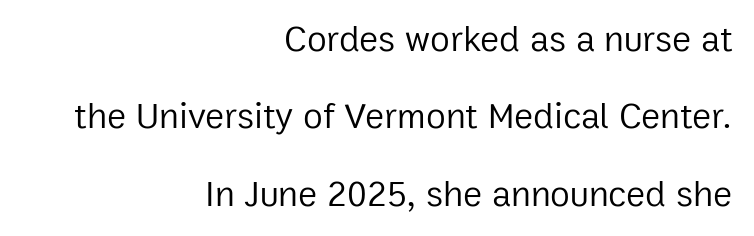
Q: Is the text bold? A: No.
Q: Is the text italic (slanted)? A: No, it is upright.
Q: Is the typeface a serif or a sans-serif typeface? A: Sans-serif.
Q: Is the text underlined? A: No.
Q: How is the paragraph aligned? A: Right-aligned.
Q: Is the spacing between letters normal or unusually wide? A: Normal.
Q: Is the spacing between lines tight, normal or loose? A: Loose.
Q: Width (condensed, normal, or wide)? A: Normal.
Q: Stroke contrast? A: Low.
Q: x-height? A: Medium.
Q: Monospaced? A: No.
